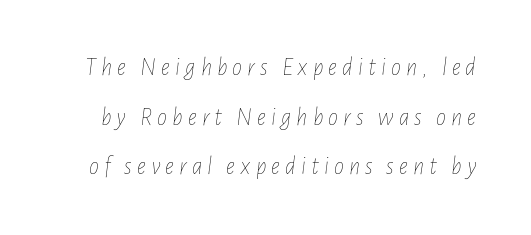
The image shows 25 px text type, italic (leaning right); set loose line spacing (1.99x), unusually wide letter spacing (+0.2 em), not underlined.
